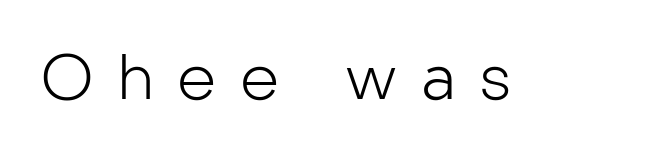
The image shows 62 px light sans-serif type, upright; set unusually wide letter spacing (+0.37 em), not underlined; low stroke contrast and a medium x-height.
